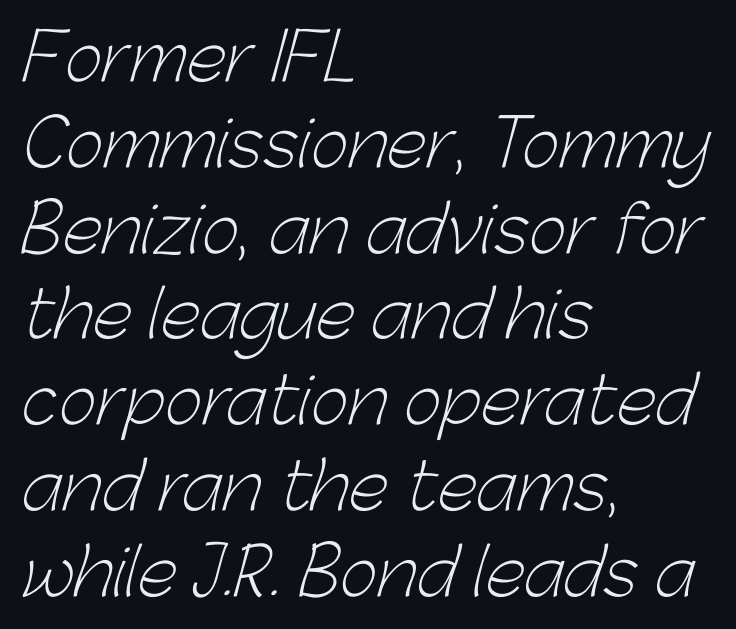
The image shows 65 px light sans-serif type; set left-aligned, normal line spacing (1.32x), normal letter spacing, not underlined; low stroke contrast and a medium x-height.
